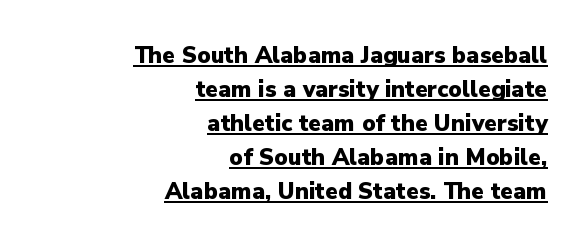
Q: Is the text bold? A: Yes.
Q: Is the text italic (slanted)? A: No, it is upright.
Q: Is the text underlined? A: Yes.
Q: How is the paragraph aligned? A: Right-aligned.
Q: Is the spacing between letters normal or unusually wide? A: Normal.
Q: Is the spacing between lines tight, normal or loose? A: Normal.
